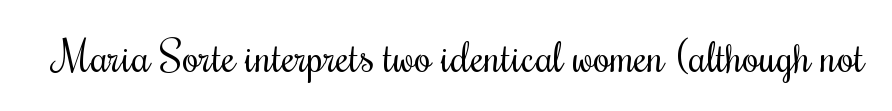
{"serif": "yes", "bold": "no", "weight": "regular", "width": "condensed", "stroke_contrast": "medium", "x_height": "small", "monospaced": "no", "underline": "no", "letter_spacing": "normal", "letter_spacing_em": 0.0, "glyph_px": 43}
